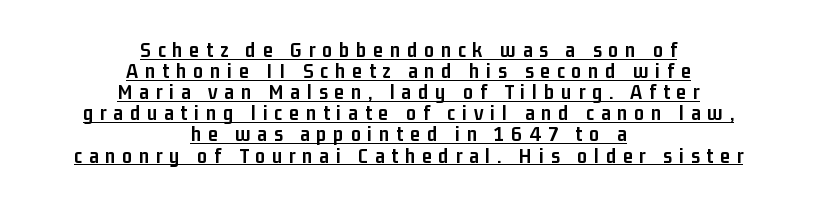
{"italic": "no", "bold": "yes", "underline": "yes", "align": "center", "line_spacing": "tight", "line_spacing_ratio": 0.96, "letter_spacing": "wide", "letter_spacing_em": 0.31, "glyph_px": 22}
